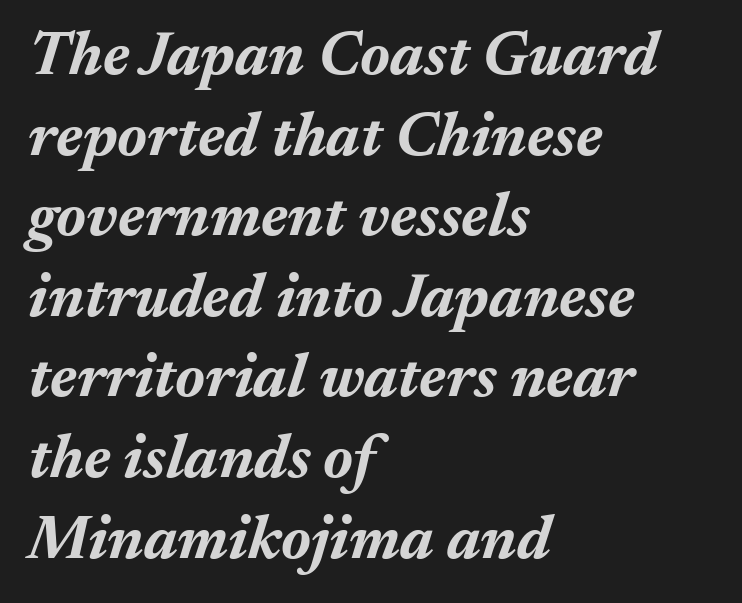
The face used here is proportionally spaced, like ordinary book or web type. The passage is arranged the way most books set body copy — flush left. Posture: slanted. The letters are bold, with thick, heavy strokes. In terms of letterspacing, this is plain default setting.
